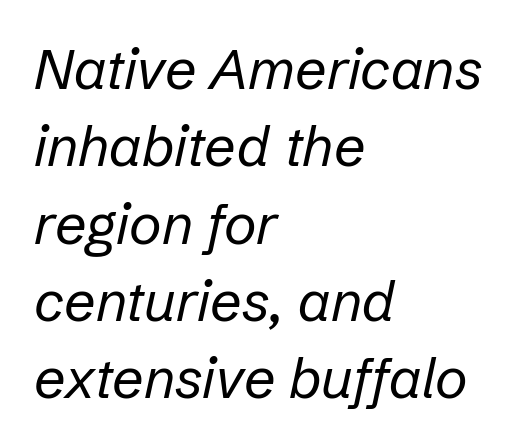
{"italic": "yes", "lean": "right", "slant_degrees": 12, "bold": "no", "weight": "regular", "width": "normal", "stroke_contrast": "low", "x_height": "medium", "monospaced": "no", "underline": "no", "align": "left", "line_spacing": "normal", "line_spacing_ratio": 1.38, "letter_spacing": "normal", "letter_spacing_em": 0.0, "glyph_px": 56}
